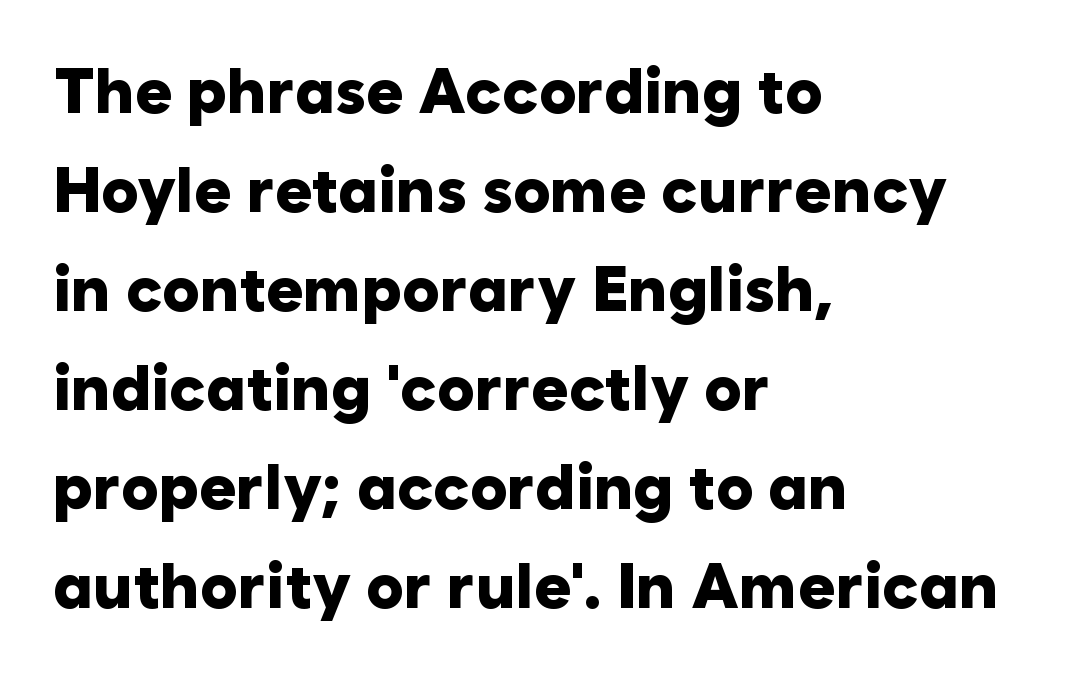
{"serif": "no", "italic": "no", "bold": "yes", "weight": "heavy", "width": "normal", "stroke_contrast": "low", "x_height": "medium", "monospaced": "no", "underline": "no", "align": "left", "line_spacing": "normal", "line_spacing_ratio": 1.57, "letter_spacing": "normal", "letter_spacing_em": 0.0, "glyph_px": 63}
